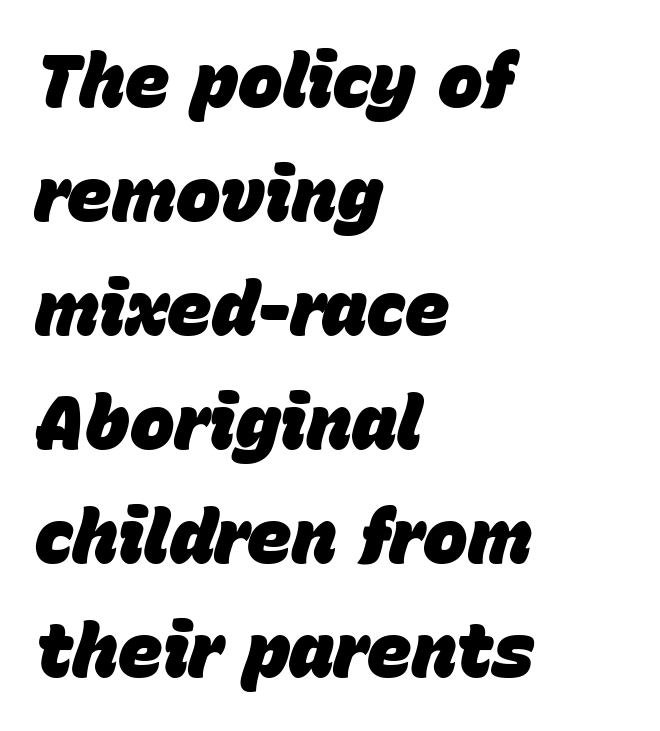
The image shows 75 px heavy type, italic (leaning right); set left-aligned, normal line spacing (1.52x), normal letter spacing, not underlined; low stroke contrast and a large x-height.
